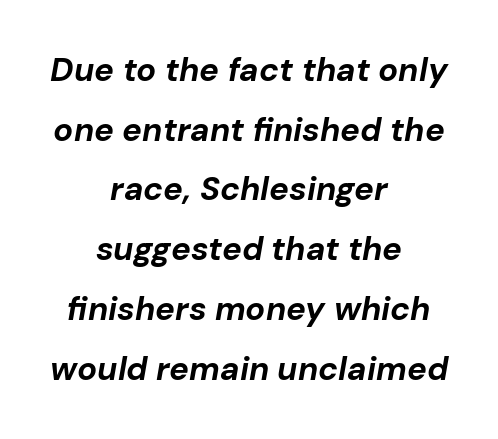
Q: Is the text bold? A: Yes.
Q: Is the text italic (slanted)? A: Yes, it leans right by about 10 degrees.
Q: Is the text underlined? A: No.
Q: How is the paragraph aligned? A: Centered.
Q: Is the spacing between letters normal or unusually wide? A: Normal.
Q: Width (condensed, normal, or wide)? A: Normal.
Q: Stroke contrast? A: Low.
Q: x-height? A: Medium.
Q: Monospaced? A: No.
